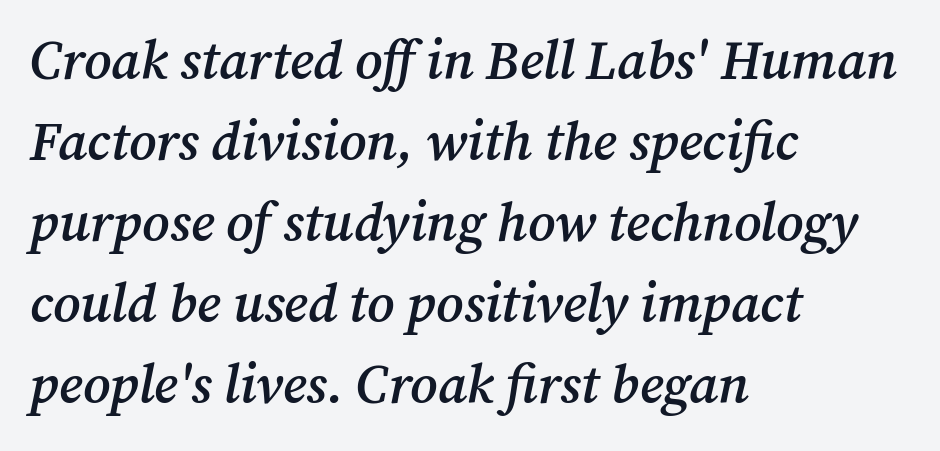
To sum up the face: it has serifs. A typesetter would call this proportional, since set widths differ per character. Vertically, the passage feels balanced, rows spaced as you'd expect. The characters look somewhat weighty, a semibold short of true bold. Lines of text with bare space underneath.
